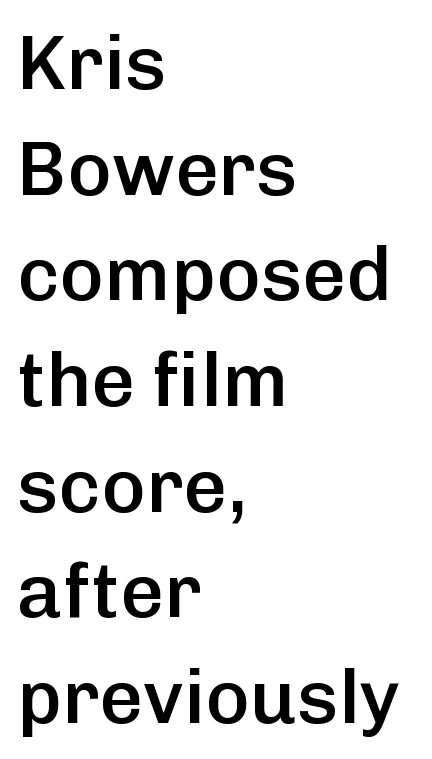
The image shows 76 px semibold sans-serif type, upright; set left-aligned, normal line spacing (1.39x), normal letter spacing, not underlined; low stroke contrast and a medium x-height.
